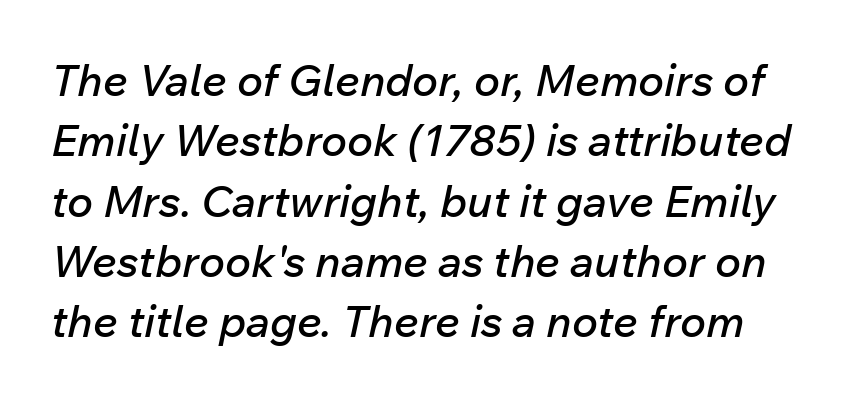
The image shows 44 px text type, italic (leaning right); set normal line spacing (1.37x), normal letter spacing, not underlined; low stroke contrast and a medium x-height.
